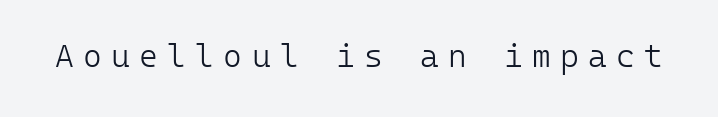
The rendering shows plain stroke endings on the letterforms — a sans-serif design. Italic? Not at all — the glyphs are vertical. Does extra space separate the letters? Yes, quite a lot of it. Stems and bowls with no extra thickness — not bold.
